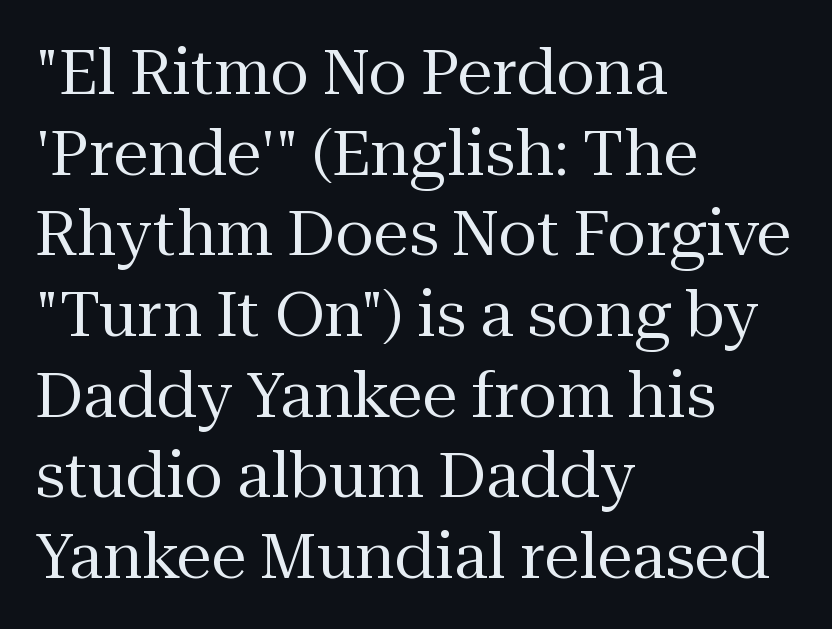
The image shows 63 px regular-weight serif type, upright; set left-aligned, normal line spacing (1.28x), normal letter spacing, not underlined; medium stroke contrast and a medium x-height.
